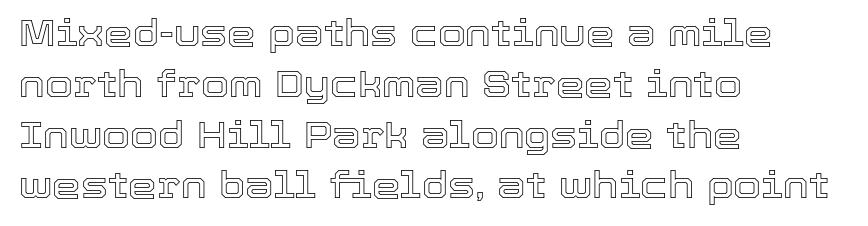
{"italic": "no", "width": "normal", "x_height": "medium", "monospaced": "no", "underline": "no", "align": "left", "line_spacing": "normal", "line_spacing_ratio": 1.41, "letter_spacing": "normal", "letter_spacing_em": 0.0, "glyph_px": 36}
